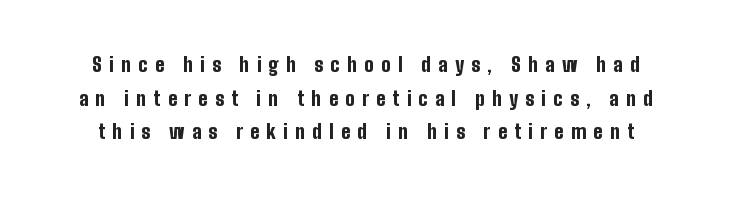
Compared with typical body copy, the letter spacing here is much looser. Rendered with straight, roman letterforms. Leading: standard. Heft: maximum for text — a bold. Plain, unruled lines of type.
